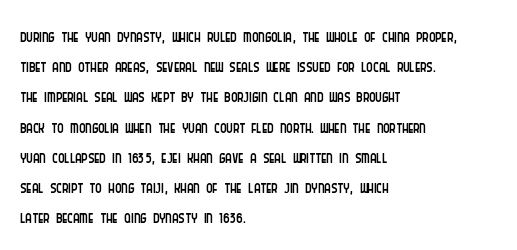
The image shows 24 px text type, upright; set left-aligned, normal line spacing (1.26x), normal letter spacing, not underlined.
